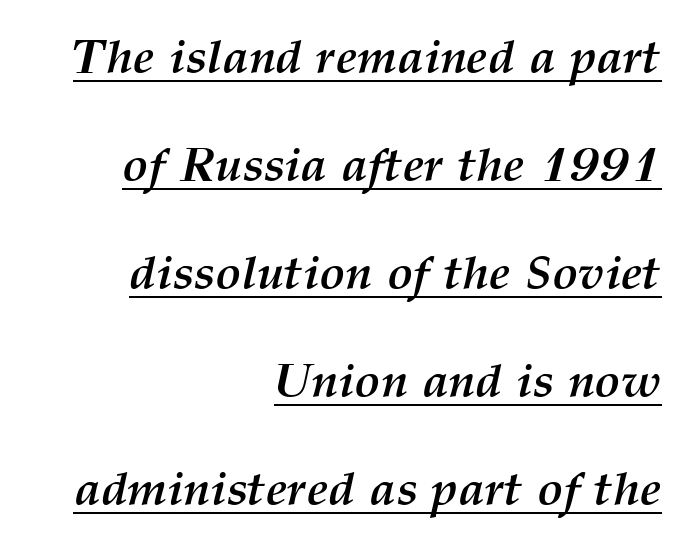
The image shows 48 px semibold type, italic (leaning right); set right-aligned, loose line spacing (2.25x), normal letter spacing, underlined; medium stroke contrast and a medium x-height.
